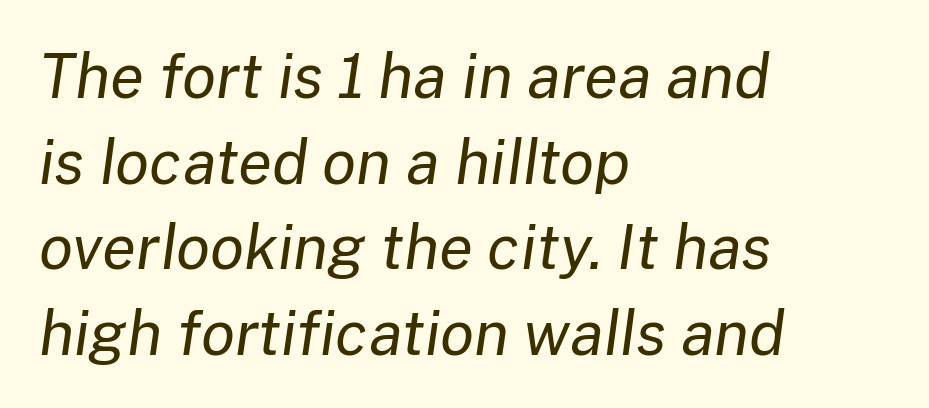
{"italic": "yes", "lean": "right", "slant_degrees": 8, "bold": "no", "weight": "regular", "width": "normal", "stroke_contrast": "low", "x_height": "medium", "monospaced": "no", "underline": "no", "align": "left", "line_spacing": "normal", "line_spacing_ratio": 1.38, "letter_spacing": "normal", "letter_spacing_em": 0.0, "glyph_px": 62}
